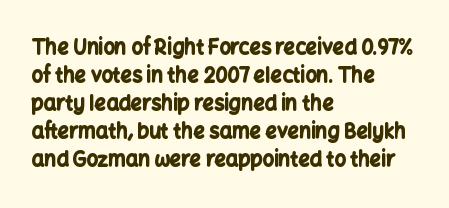
Its strokes are broad and dark, the hallmark of bold type. Plain, unruled lines of type. The paragraph shown leans on its left margin. Reading down the column, the eye jumps a familiar distance to each next line. Vertical strokes here are truly vertical.
